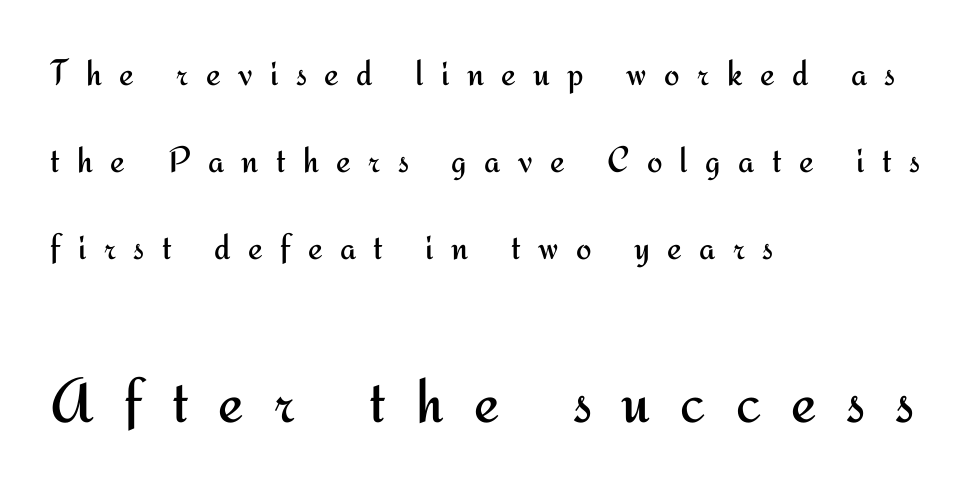
The compositor pushed each line to the left boundary. The space beneath each line is pristine and unruled. Is this a fixed-width face? No — the glyphs have proportional, varying widths. The face looks like a standard text weight, possibly lighter.
